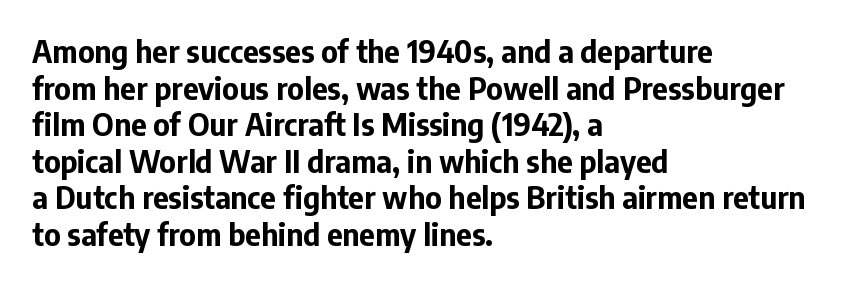
The image shows 30 px bold sans-serif type, upright; set left-aligned, line spacing 1.22x, normal letter spacing, not underlined; low stroke contrast and a medium x-height.
